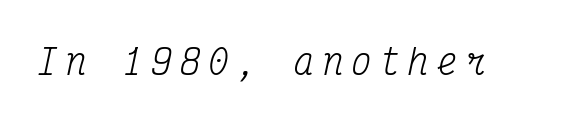
The face used here is rendered with a markedly widened letterfit. Every character here occupies the same horizontal width, giving the sample a typewriter-like rhythm. Would a proofreader flag this as italicized? Yes. Heaviness? Minimal to ordinary, like unemphasized prose.
